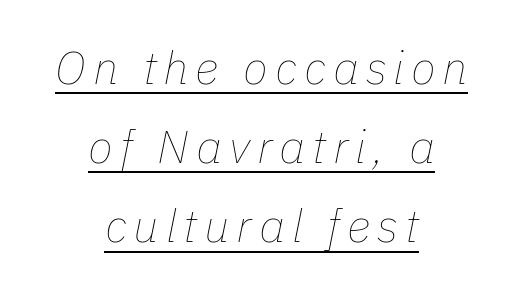
{"italic": "yes", "lean": "right", "slant_degrees": 11, "bold": "no", "weight": "thin", "width": "normal", "stroke_contrast": "low", "x_height": "medium", "monospaced": "no", "underline": "yes", "align": "center", "line_spacing_ratio": 1.72, "glyph_px": 46}
